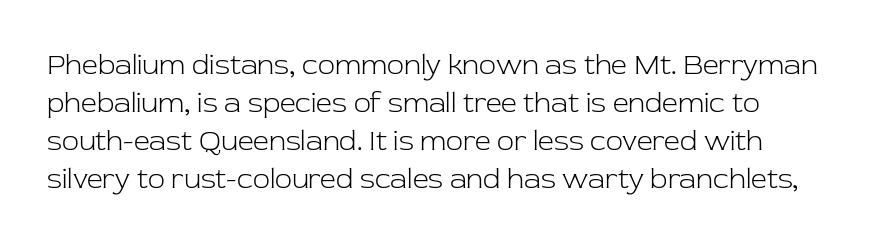
Q: Is the text bold? A: No.
Q: Is the text italic (slanted)? A: No, it is upright.
Q: Is the typeface a serif or a sans-serif typeface? A: Serif.
Q: Is the text underlined? A: No.
Q: How is the paragraph aligned? A: Left-aligned.
Q: Is the spacing between letters normal or unusually wide? A: Normal.
Q: Is the spacing between lines tight, normal or loose? A: Normal.
Q: Width (condensed, normal, or wide)? A: Normal.
Q: Stroke contrast? A: Low.
Q: x-height? A: Medium.
Q: Monospaced? A: No.
